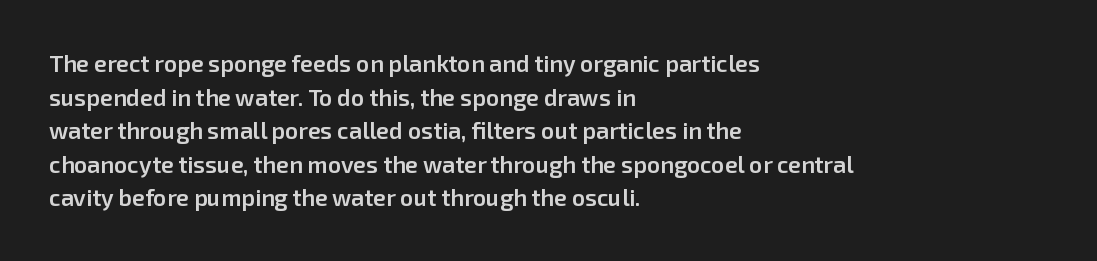
The image shows 23 px text type, upright; set left-aligned, normal line spacing (1.46x), normal letter spacing, not underlined.
